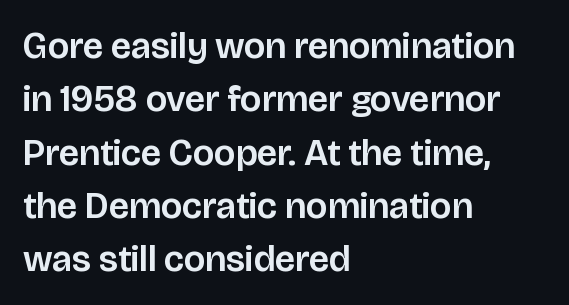
Q: Is the text italic (slanted)? A: No, it is upright.
Q: Is the typeface a serif or a sans-serif typeface? A: Sans-serif.
Q: Is the text underlined? A: No.
Q: How is the paragraph aligned? A: Left-aligned.
Q: Is the spacing between letters normal or unusually wide? A: Normal.
Q: Is the spacing between lines tight, normal or loose? A: Normal.
Q: Width (condensed, normal, or wide)? A: Normal.
Q: Stroke contrast? A: Low.
Q: x-height? A: Large.
Q: Monospaced? A: No.
